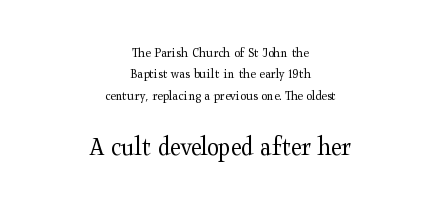
{"italic": "no", "bold": "no", "underline": "no", "align": "center", "line_spacing": "normal", "line_spacing_ratio": 1.53, "letter_spacing": "normal", "letter_spacing_em": 0.0, "larger_block": "second", "size_ratio": 1.93, "glyph_px": 27}
